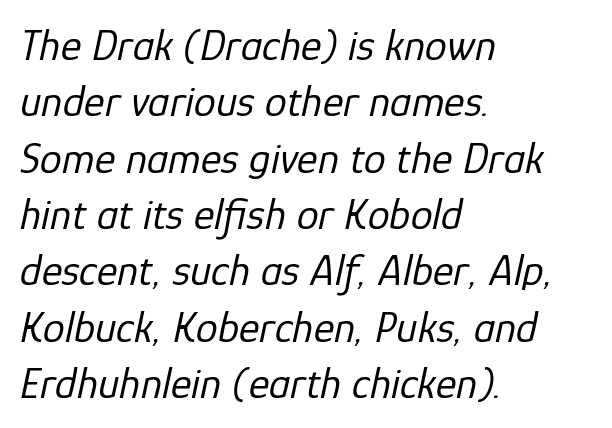
Words appear dense and cohesive because spacing is normal. Regarding leading, the lines here are spaced in the standard way. Lines of text with bare space underneath. The weight would be labelled regular, book, light, or lighter still. There's an unmistakable incline to the writing here.
